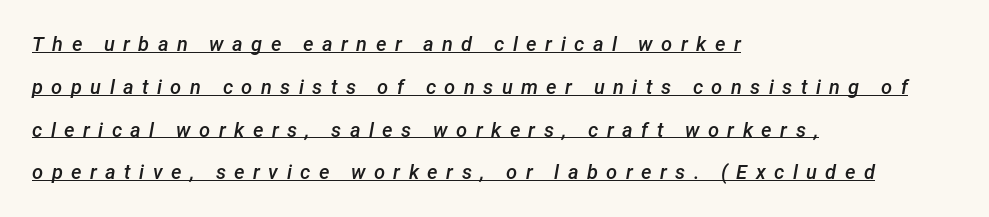
Q: Is the text bold? A: Semi-bold.
Q: Is the text italic (slanted)? A: Yes, it leans right by about 12 degrees.
Q: Is the text underlined? A: Yes.
Q: How is the paragraph aligned? A: Left-aligned.
Q: Is the spacing between letters normal or unusually wide? A: Unusually wide.
Q: Is the spacing between lines tight, normal or loose? A: Loose.
